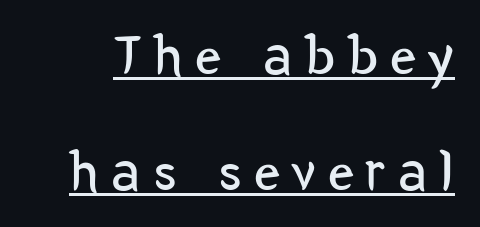
These lines are composed in type without serifs. Character widths vary here, with narrow letters taking less room than wide ones. Each stroke keeps to a modest, everyday thickness or less. The line texture is sparse and dotted thanks to wide tracking. Designer's note — italics off, roman on.
